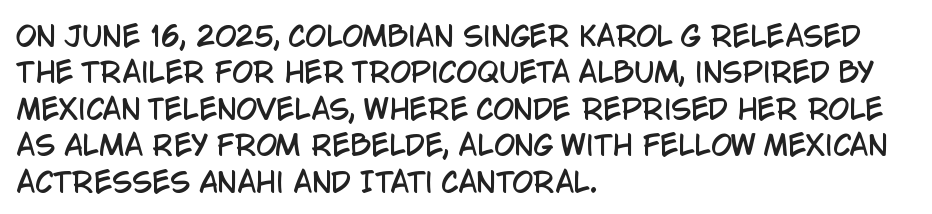
{"italic": "no", "underline": "no", "align": "left", "line_spacing": "normal", "line_spacing_ratio": 1.35, "letter_spacing": "normal", "letter_spacing_em": 0.0, "glyph_px": 27}
